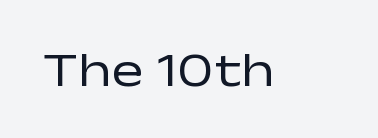
Q: Is the text bold? A: No.
Q: Is the text italic (slanted)? A: No, it is upright.
Q: Is the typeface a serif or a sans-serif typeface? A: Sans-serif.
Q: Is the text underlined? A: No.
Q: Is the spacing between letters normal or unusually wide? A: Normal.
Q: Width (condensed, normal, or wide)? A: Wide.
Q: Stroke contrast? A: Low.
Q: x-height? A: Medium.
Q: Monospaced? A: No.
